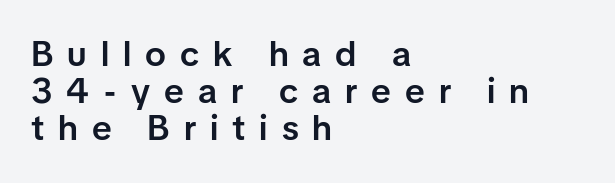
Do the characters align in a grid? No, the font is proportional. The face used here is rendered with a markedly widened letterfit. The paragraph has a hard left edge and a soft right edge. Unmarked baselines from the first word to the last. The rendering uses a semibold face; strokes are thickened but not to full bold.
